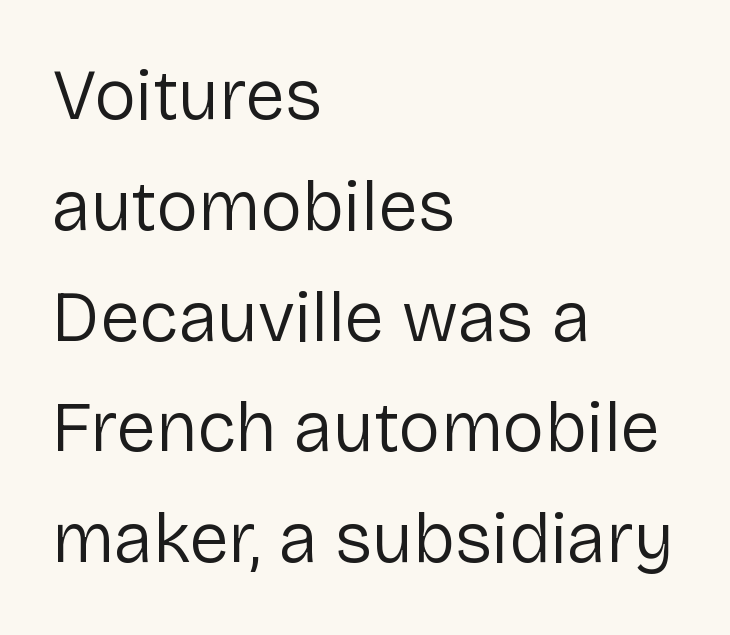
{"serif": "no", "italic": "no", "bold": "no", "weight": "regular", "width": "normal", "stroke_contrast": "low", "x_height": "medium", "monospaced": "no", "underline": "no", "align": "left", "line_spacing": "normal", "line_spacing_ratio": 1.56, "letter_spacing": "normal", "letter_spacing_em": 0.0, "glyph_px": 71}
